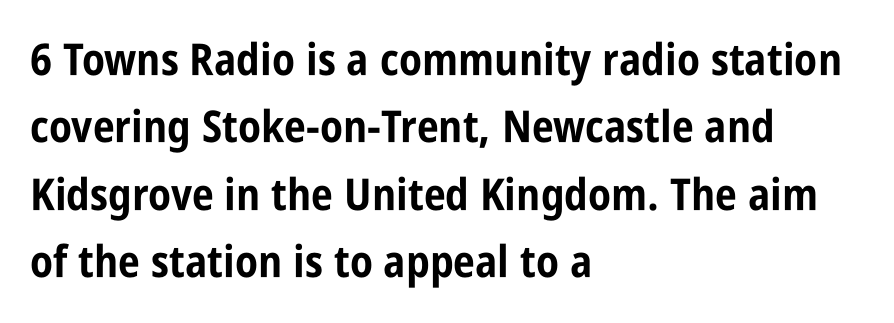
A full-strength bold gives these letters their thick strokes. The vertical gap from one line to the next is medium. Rule under the text: the space is simply empty. Ascenders rise straight up at ninety degrees. Serif or sans? Sans — the stroke terminals are bare. Line beginnings align vertically; line endings do not.
